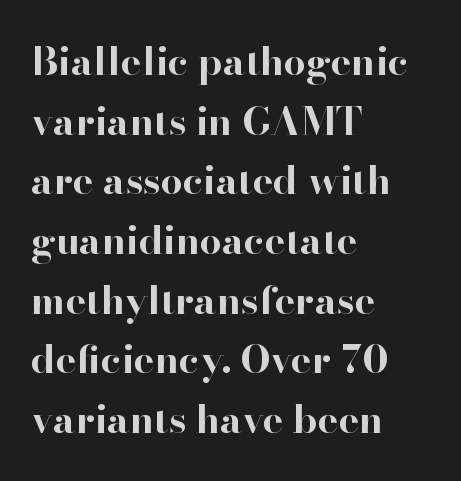
Q: Is the text bold? A: Yes.
Q: Is the text italic (slanted)? A: No, it is upright.
Q: Is the typeface a serif or a sans-serif typeface? A: Serif.
Q: Is the text underlined? A: No.
Q: How is the paragraph aligned? A: Left-aligned.
Q: Is the spacing between letters normal or unusually wide? A: Normal.
Q: Is the spacing between lines tight, normal or loose? A: Normal.
Q: Width (condensed, normal, or wide)? A: Normal.
Q: Stroke contrast? A: High.
Q: x-height? A: Small.
Q: Monospaced? A: No.
